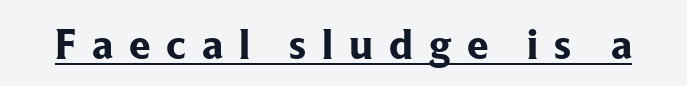
A full-strength bold gives these letters their thick strokes. Decoration check: the copy is underlined. Classification — serif. Spacing verdict: proportional, widths tailored to each character. Ascenders rise straight up at ninety degrees.
